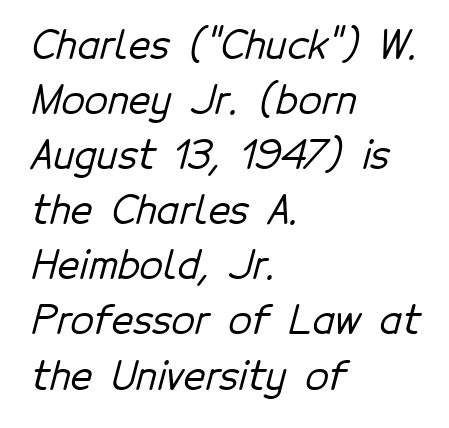
Q: Is the typeface a serif or a sans-serif typeface? A: Sans-serif.
Q: Is the text underlined? A: No.
Q: How is the paragraph aligned? A: Left-aligned.
Q: Is the spacing between letters normal or unusually wide? A: Normal.
Q: Is the spacing between lines tight, normal or loose? A: Normal.
Q: Width (condensed, normal, or wide)? A: Normal.
Q: Stroke contrast? A: Low.
Q: x-height? A: Medium.
Q: Monospaced? A: No.
